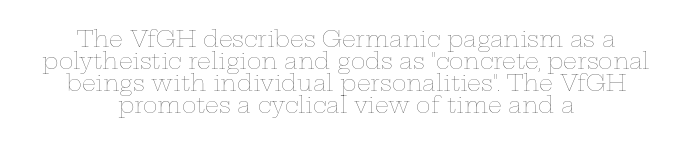
The image shows 22 px text type, upright; set centered, tight line spacing (1.0x), normal letter spacing, not underlined.
